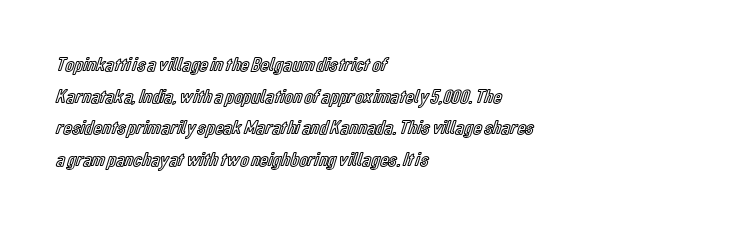
{"underline": "no", "align": "left", "line_spacing": "normal", "line_spacing_ratio": 1.58, "letter_spacing": "normal", "letter_spacing_em": 0.0, "glyph_px": 20}
